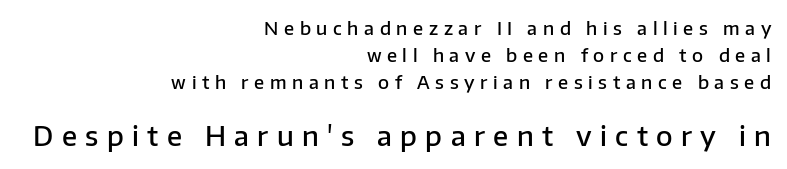
Moderately thickened strokes mark this as semibold type. Inter-character spacing is expanded well beyond the font's built-in metrics. Underline: absent. The lines in this sample share a right terminus and differ only in where they begin. In terms of posture, this sample is upright.
